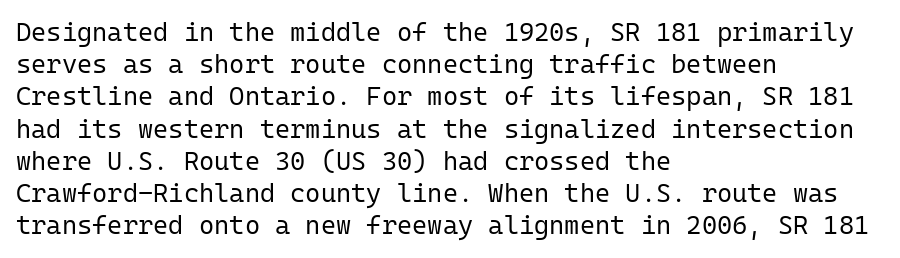
No letter is thick-stroked: the sample isn't bold. The lettering stays uniformly vertical, giving the passage a roman look. This sample uses plain, unmodified letter spacing. These lines stack with their left ends in a neat column. The gap between lines stays unmarked.
